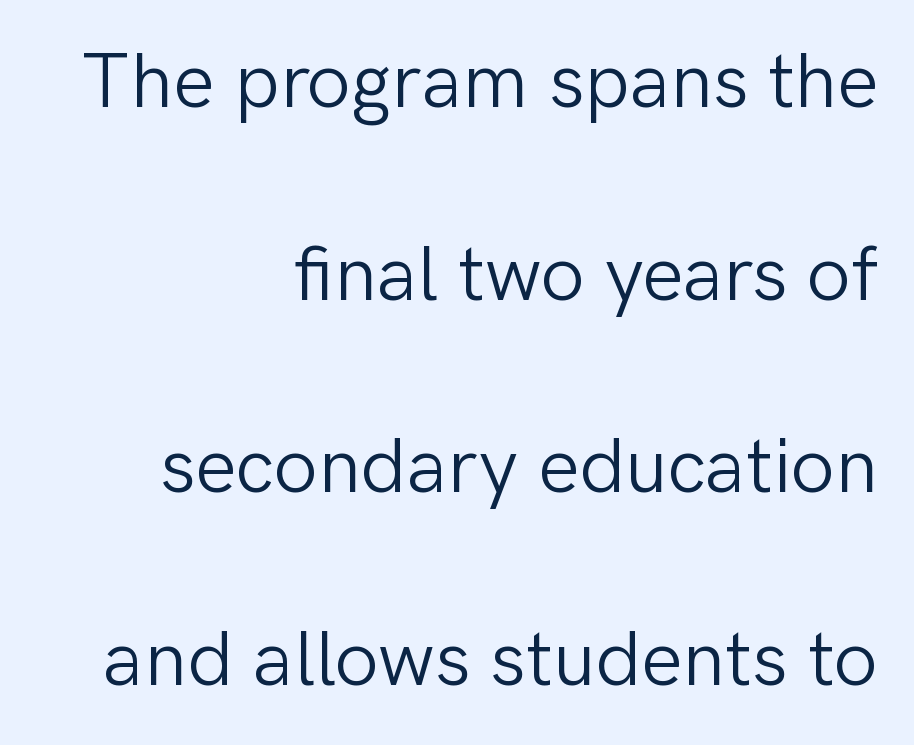
Each line ends at the same right margin while the left side varies. Is the letter spacing exaggerated? No — it looks like the ordinary default. Weight: regular or lighter. In terms of posture, this sample is upright. You could not count columns in this text — the font is proportionally spaced. Each new line begins a long way beneath the previous one.
